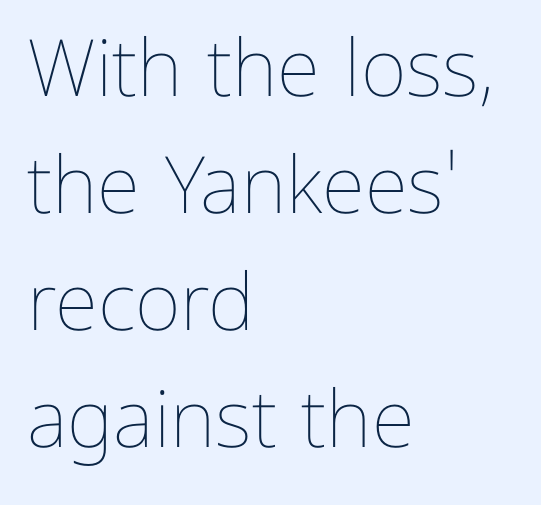
The line-height multiplier appears to be the usual default. Heaviness? Minimal to ordinary, like unemphasized prose. The passage shown is typed in a proportional face where columns would drift. A roman cut, with each character standing at attention.
